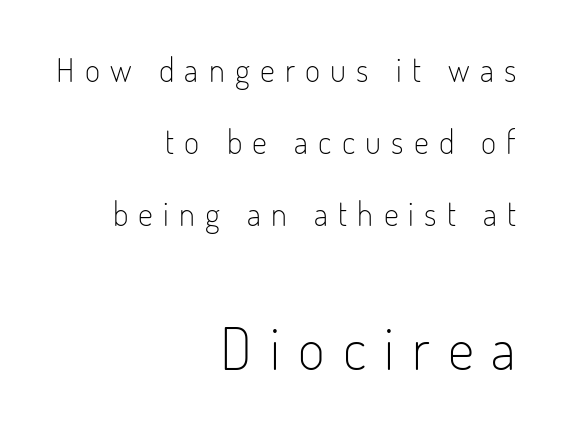
Q: Is the text bold? A: No.
Q: Is the text italic (slanted)? A: No, it is upright.
Q: Is the typeface a serif or a sans-serif typeface? A: Sans-serif.
Q: Is the text underlined? A: No.
Q: How is the paragraph aligned? A: Right-aligned.
Q: Is the spacing between letters normal or unusually wide? A: Unusually wide.
Q: Is the spacing between lines tight, normal or loose? A: Loose.
Q: Which block of text is set in a larger size, the first (top) or the second (bottom)? A: The second (bottom) one.
Q: Width (condensed, normal, or wide)? A: Condensed.
Q: Stroke contrast? A: Low.
Q: x-height? A: Small.
Q: Monospaced? A: No.
